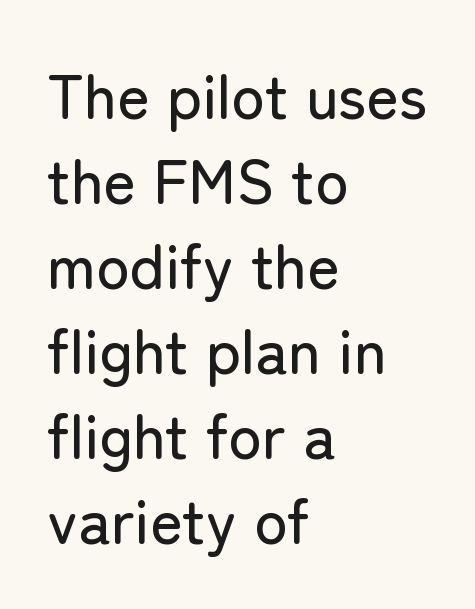
The image shows 62 px sans-serif type, upright; set left-aligned, normal line spacing (1.37x), normal letter spacing, not underlined; low stroke contrast and a medium x-height.
